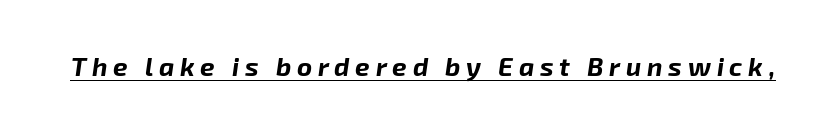
Emphasis by weight is at full strength: bold. Underlining? Definitely there. The passage shown has open, widely tracked lettering throughout. Compared with ordinary roman type, these characters are visibly tilted.
